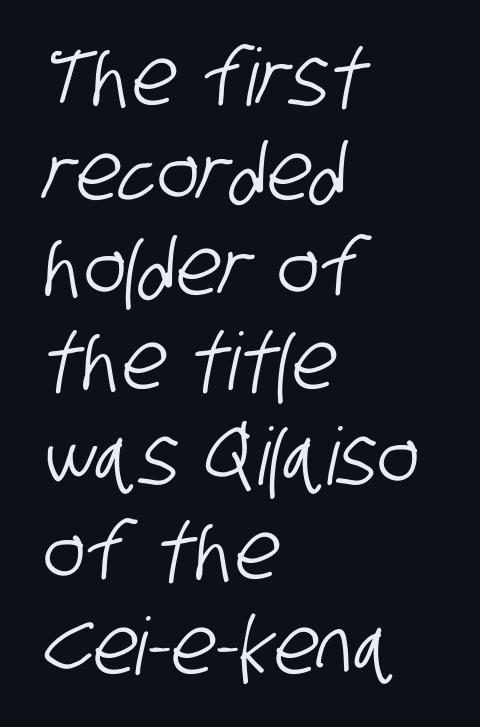
Q: Is the typeface a serif or a sans-serif typeface? A: Sans-serif.
Q: Is the text underlined? A: No.
Q: How is the paragraph aligned? A: Left-aligned.
Q: Is the spacing between letters normal or unusually wide? A: Normal.
Q: Width (condensed, normal, or wide)? A: Condensed.
Q: Stroke contrast? A: Low.
Q: x-height? A: Large.
Q: Monospaced? A: No.
